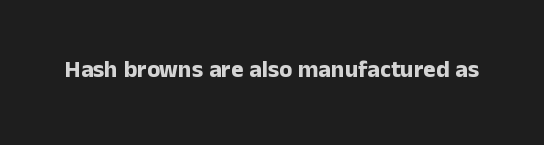
The image shows 24 px bold type, upright; set normal letter spacing, not underlined.
